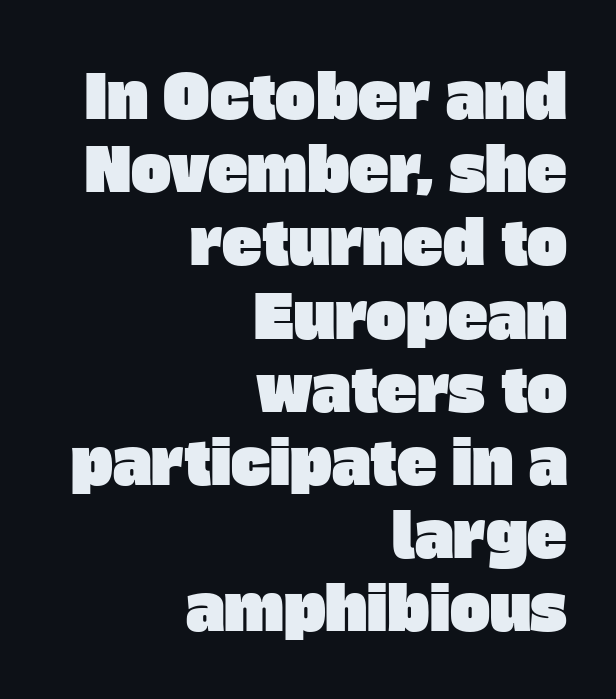
The image shows 60 px sans-serif type; set right-aligned, line spacing 1.22x, normal letter spacing, not underlined; low stroke contrast and a large x-height.
